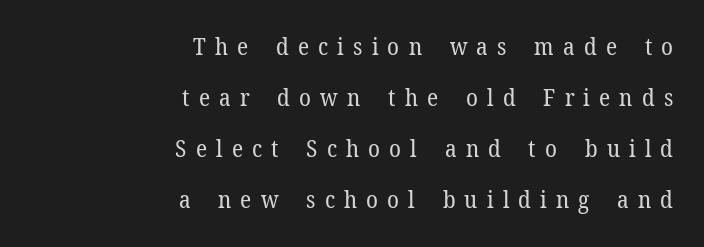
The image shows 24 px text type, upright; set right-aligned, loose line spacing (2.12x), unusually wide letter spacing (+0.38 em), not underlined.
